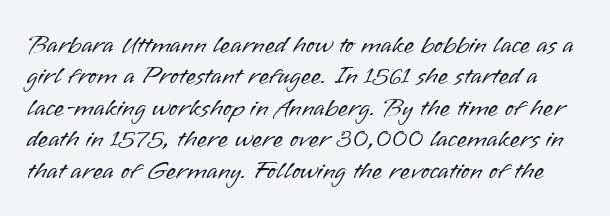
The image shows 26 px text type; set line spacing 1.21x, normal letter spacing, not underlined.
